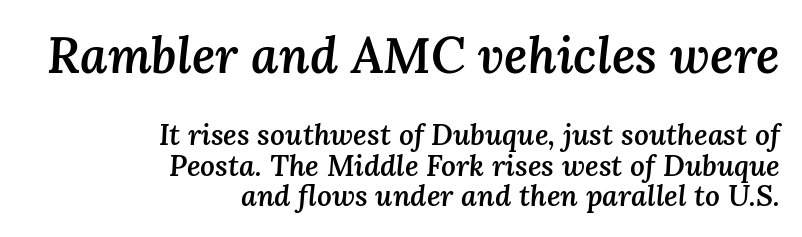
Characters follow at the spacing the type designer built in. Large over small — that's the arrangement of the two blocks here. An italicized treatment has been applied to the whole sample. I'd describe the lettering as semibold — firm but not a full bold. The lines in this sample share a right terminus and differ only in where they begin. Compared with typical paragraphs, the rows here are closer together.
